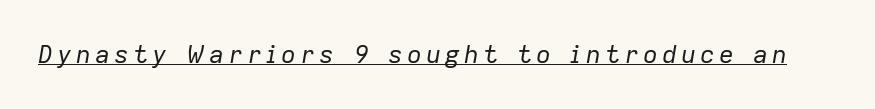
A baseline rule has been typeset under these characters. The text carries the slant typical of an italic or oblique font. Stroke thickness stays within the range of a standard reading face or lighter.
